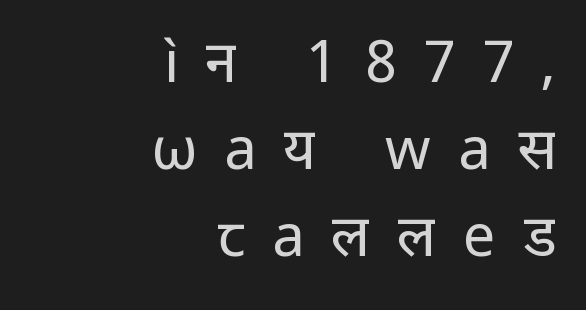
{"serif": "no", "italic": "no", "bold": "no", "weight": "regular", "width": "normal", "stroke_contrast": "low", "x_height": "medium", "monospaced": "no", "underline": "no", "align": "right", "line_spacing": "normal", "line_spacing_ratio": 1.5, "letter_spacing": "wide", "letter_spacing_em": 0.46, "glyph_px": 58}
